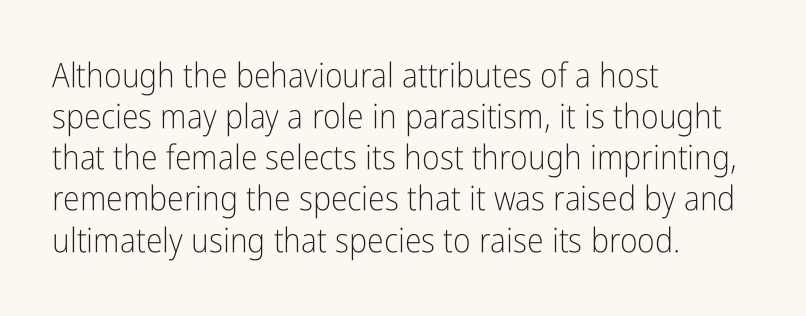
{"serif": "no", "italic": "no", "bold": "no", "weight": "light", "width": "condensed", "stroke_contrast": "low", "x_height": "medium", "monospaced": "no", "underline": "no", "align": "left", "line_spacing_ratio": 1.21, "letter_spacing": "normal", "letter_spacing_em": 0.0, "glyph_px": 34}
